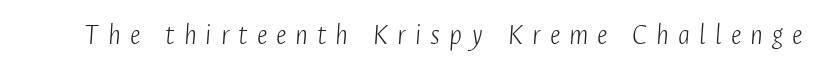
On a weight scale, this lands at 450 or below. These lines are rendered in a variable-pitch font. A typesetter would call this heavily tracked-out type. Would a proofreader flag this as italicized? Yes.
